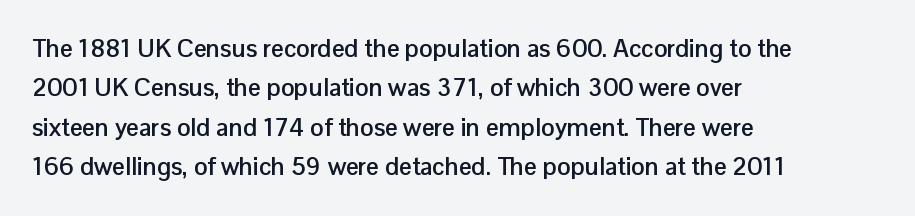
{"italic": "no", "bold": "yes", "underline": "no", "align": "left", "line_spacing": "normal", "line_spacing_ratio": 1.58, "letter_spacing": "normal", "letter_spacing_em": 0.0, "glyph_px": 25}
